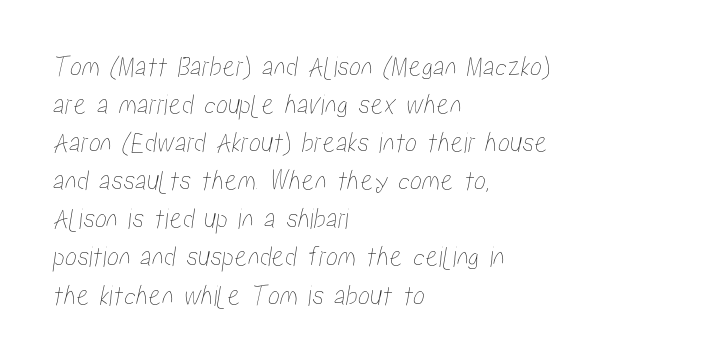
Standard letterfit; no display-style spreading of the glyphs. Glance below the letters and you will spot only blank space. Each letter keeps its own natural width here, so spacing adapts to shape. Notice how descenders clear the ascenders below comfortably — that's standard leading.
